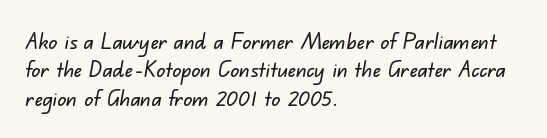
{"underline": "no", "align": "left", "line_spacing": "normal", "line_spacing_ratio": 1.29, "letter_spacing": "normal", "letter_spacing_em": 0.0, "glyph_px": 22}
